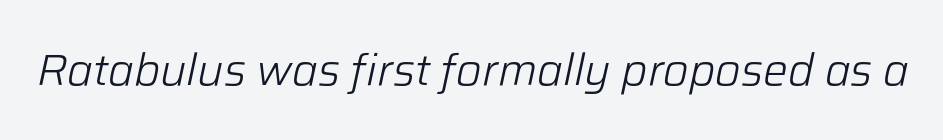
{"italic": "yes", "lean": "right", "slant_degrees": 12, "bold": "no", "weight": "light", "width": "normal", "stroke_contrast": "low", "x_height": "medium", "monospaced": "no", "underline": "no", "letter_spacing": "normal", "letter_spacing_em": 0.0, "glyph_px": 44}
